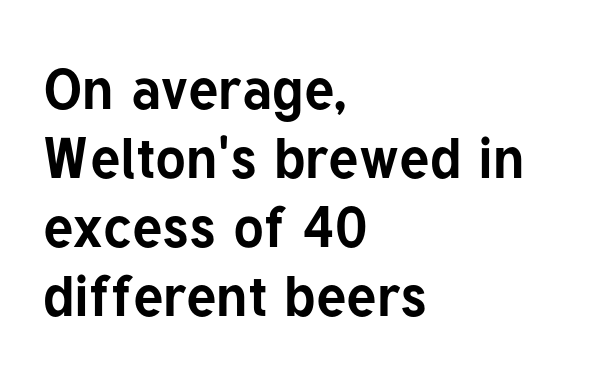
The image shows 57 px bold sans-serif type, upright; set left-aligned, line spacing 1.21x, normal letter spacing, not underlined; low stroke contrast and a medium x-height.
